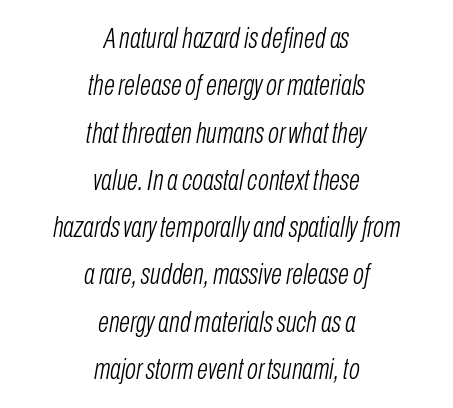
Q: Is the text bold? A: No.
Q: Is the text italic (slanted)? A: Yes, it leans right by about 10 degrees.
Q: Is the text underlined? A: No.
Q: How is the paragraph aligned? A: Centered.
Q: Is the spacing between letters normal or unusually wide? A: Normal.
Q: Is the spacing between lines tight, normal or loose? A: Normal.
Q: Width (condensed, normal, or wide)? A: Condensed.
Q: Stroke contrast? A: Low.
Q: x-height? A: Medium.
Q: Monospaced? A: No.
